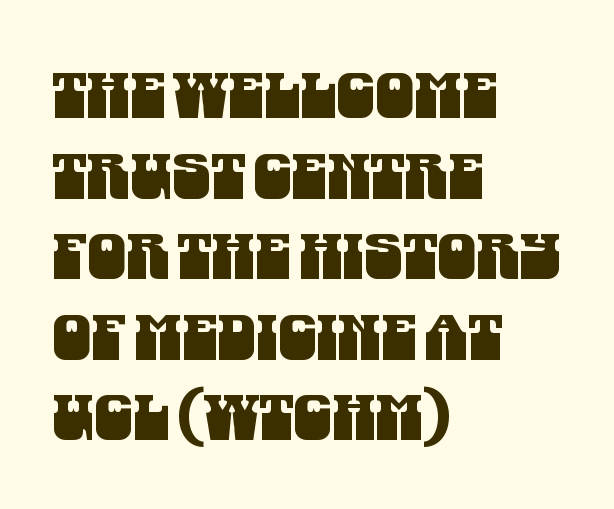
The passage shown is typed in a proportional face where columns would drift. A classic flush-left, rag-right setting is used for this passage. Is the letter spacing exaggerated? No — it looks like the ordinary default. A sans-serif font was chosen for this passage.
